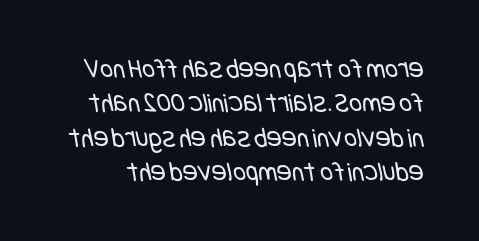
The image shows 28 px regular-weight, condensed sans-serif type; set line spacing 1.23x, normal letter spacing, not underlined; low stroke contrast and a large x-height.
